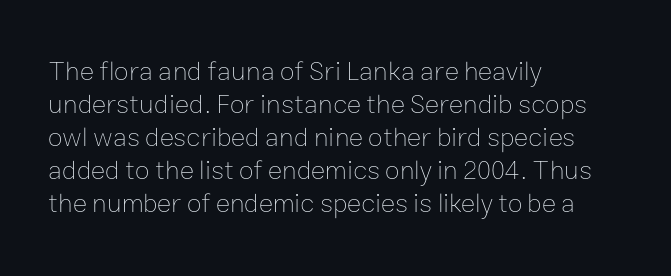
{"italic": "no", "bold": "no", "underline": "no", "align": "left", "line_spacing_ratio": 1.22, "letter_spacing": "normal", "letter_spacing_em": 0.0, "glyph_px": 27}
